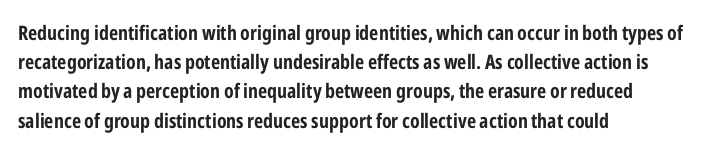
The image shows 20 px bold type, upright; set left-aligned, normal line spacing (1.46x), normal letter spacing, not underlined.
